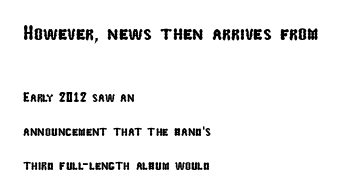
Q: Is the text underlined? A: No.
Q: How is the paragraph aligned? A: Left-aligned.
Q: Is the spacing between letters normal or unusually wide? A: Normal.
Q: Is the spacing between lines tight, normal or loose? A: Loose.
Q: Which block of text is set in a larger size, the first (top) or the second (bottom)? A: The first (top) one.
